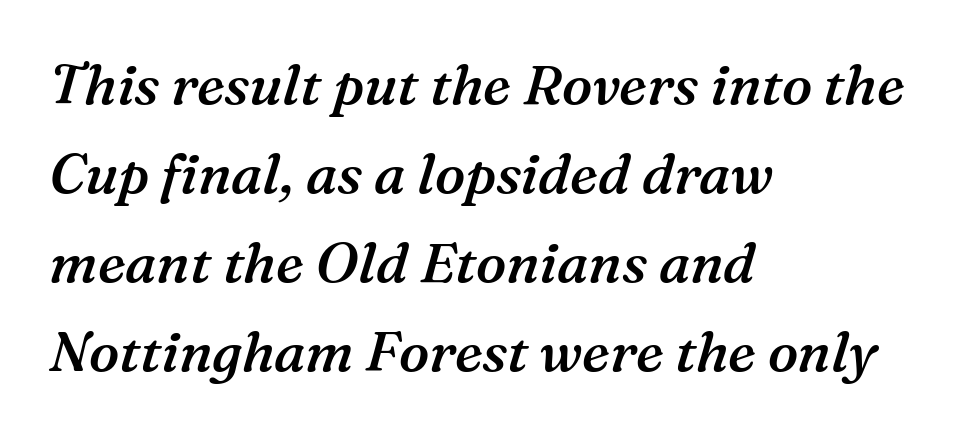
{"serif": "yes", "italic": "yes", "lean": "right", "slant_degrees": 16, "bold": "semi", "weight": "semibold", "width": "normal", "stroke_contrast": "medium", "x_height": "medium", "monospaced": "no", "underline": "no", "align": "left", "line_spacing": "normal", "line_spacing_ratio": 1.59, "letter_spacing": "normal", "letter_spacing_em": 0.0, "glyph_px": 56}
